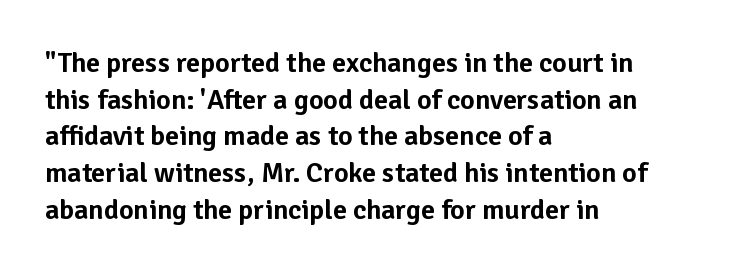
Is there any slant? The stems are plumb. Characters follow at the spacing the type designer built in. This rendering features lettering with no underline. Character widths vary here, with narrow letters taking less room than wide ones. Successive baselines arrive at the customary interval.
